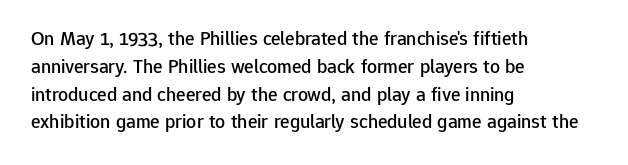
The image shows 20 px text type, upright; set left-aligned, normal line spacing (1.39x), normal letter spacing, not underlined.
